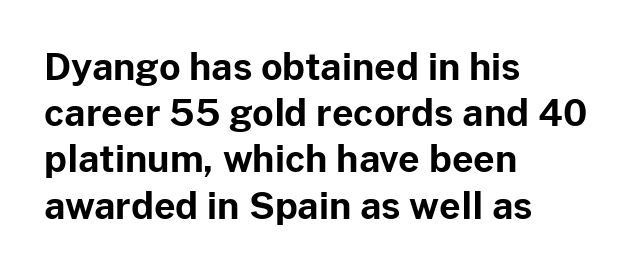
Q: Is the text bold? A: Yes.
Q: Is the text italic (slanted)? A: No, it is upright.
Q: Is the typeface a serif or a sans-serif typeface? A: Sans-serif.
Q: Is the text underlined? A: No.
Q: How is the paragraph aligned? A: Left-aligned.
Q: Is the spacing between letters normal or unusually wide? A: Normal.
Q: Is the spacing between lines tight, normal or loose? A: Normal.
Q: Width (condensed, normal, or wide)? A: Normal.
Q: Stroke contrast? A: Low.
Q: x-height? A: Medium.
Q: Monospaced? A: No.
